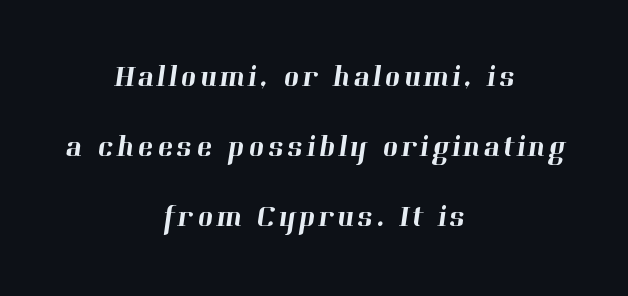
A student would call this center alignment; a typographer would say set centered. No word sits above an underline. The glyphs in this specimen are seriffed. This sample trades compactness for vertical openness between lines.
